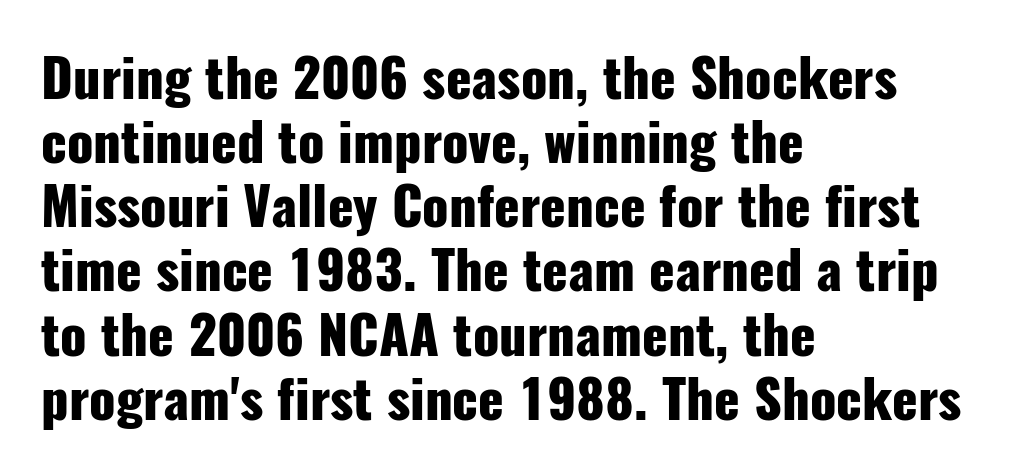
{"serif": "no", "italic": "no", "bold": "yes", "weight": "heavy", "width": "condensed", "stroke_contrast": "low", "x_height": "medium", "monospaced": "no", "underline": "no", "align": "left", "line_spacing_ratio": 1.21, "letter_spacing": "normal", "letter_spacing_em": 0.0, "glyph_px": 53}
